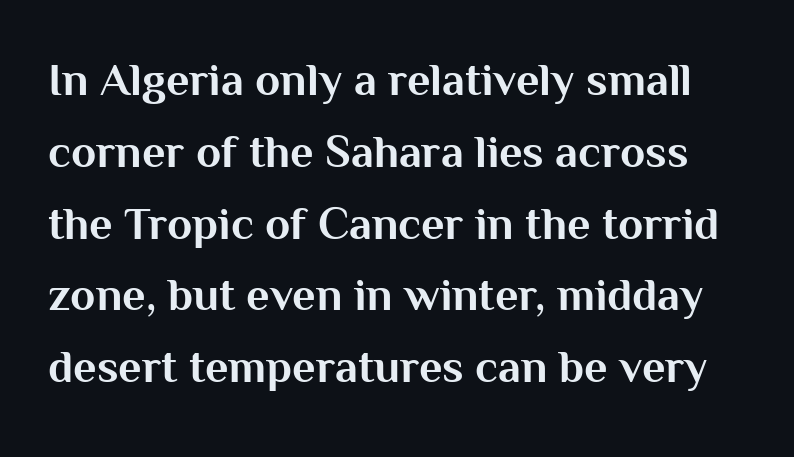
Each row of text sits above clean, open space. Line spacing here is normal. In terms of posture, this sample is upright. Grotesque or geometric, the face here clearly has no serifs. Do the characters align in a grid? No, the font is proportional. These words are printed bold, with thick strokes throughout.
